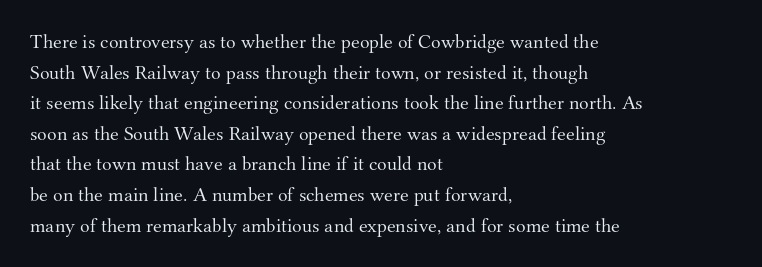
{"italic": "no", "bold": "no", "underline": "no", "align": "left", "line_spacing": "normal", "line_spacing_ratio": 1.53, "letter_spacing": "normal", "letter_spacing_em": 0.0, "glyph_px": 20}
